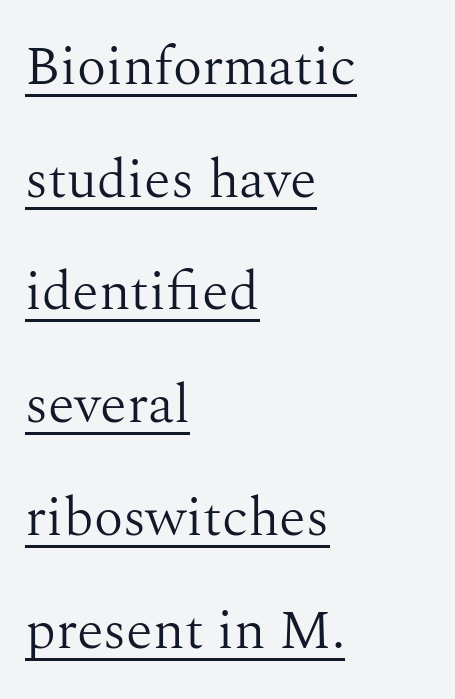
{"serif": "yes", "italic": "no", "bold": "no", "weight": "light", "width": "normal", "stroke_contrast": "medium", "x_height": "medium", "monospaced": "no", "underline": "yes", "align": "left", "line_spacing": "loose", "line_spacing_ratio": 2.05, "letter_spacing": "normal", "letter_spacing_em": 0.0, "glyph_px": 55}
